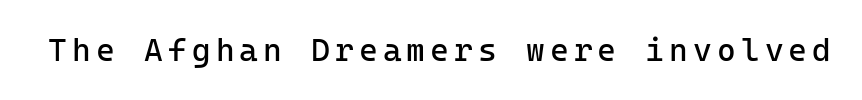
Q: Is the text bold? A: No.
Q: Is the text italic (slanted)? A: No, it is upright.
Q: Is the typeface a serif or a sans-serif typeface? A: Sans-serif.
Q: Is the text underlined? A: No.
Q: Width (condensed, normal, or wide)? A: Normal.
Q: Stroke contrast? A: Low.
Q: x-height? A: Medium.
Q: Monospaced? A: Yes.
